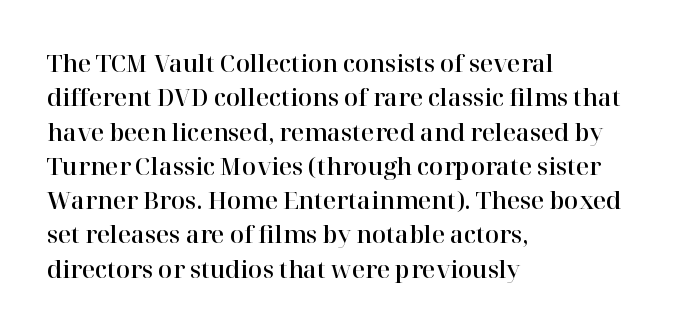
The image shows 23 px text type, upright; set left-aligned, normal line spacing (1.49x), normal letter spacing, not underlined.
